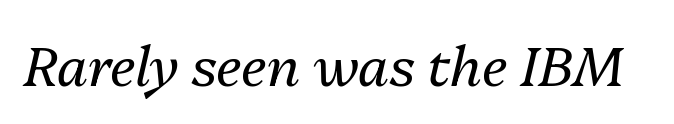
Plain, unruled lines of type. Standard letterfit; no display-style spreading of the glyphs. Notice how the stems are inclined rather than vertical — that's the hallmark of italics. Think standard paragraph weight, or any step lighter than that. The rendering uses natural spacing where letterforms have individual widths.
